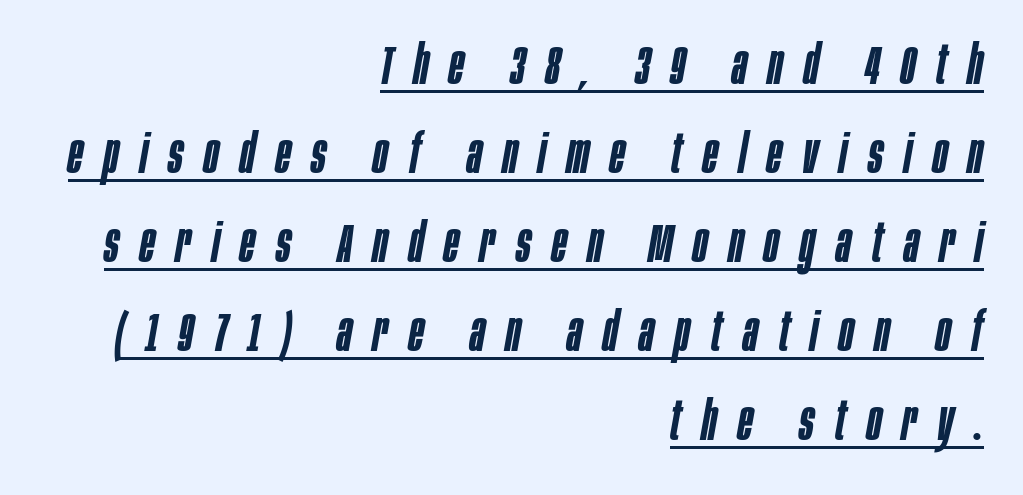
Q: Is the text bold? A: Semi-bold.
Q: Is the text italic (slanted)? A: Yes, it leans right by about 10 degrees.
Q: Is the text underlined? A: Yes.
Q: How is the paragraph aligned? A: Right-aligned.
Q: Is the spacing between letters normal or unusually wide? A: Unusually wide.
Q: Is the spacing between lines tight, normal or loose? A: Normal.
Q: Width (condensed, normal, or wide)? A: Condensed.
Q: Stroke contrast? A: Low.
Q: x-height? A: Large.
Q: Monospaced? A: No.
